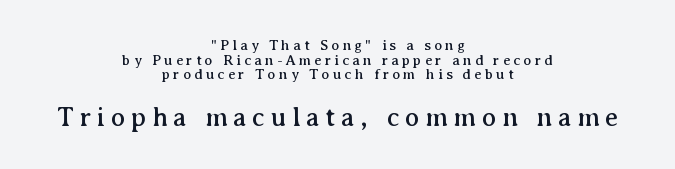
{"italic": "no", "underline": "no", "align": "center", "line_spacing": "tight", "line_spacing_ratio": 0.98, "letter_spacing": "wide", "letter_spacing_em": 0.21, "larger_block": "second", "size_ratio": 1.8, "glyph_px": 27}
